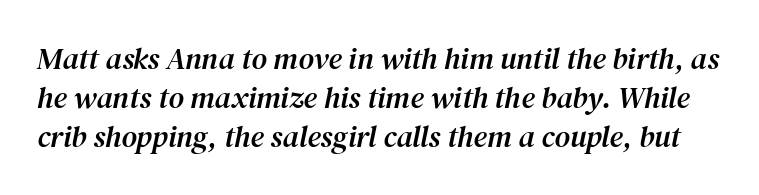
Q: Is the text italic (slanted)? A: Yes, it leans right by about 12 degrees.
Q: Is the typeface a serif or a sans-serif typeface? A: Serif.
Q: Is the text underlined? A: No.
Q: Is the spacing between letters normal or unusually wide? A: Normal.
Q: Is the spacing between lines tight, normal or loose? A: Normal.
Q: Width (condensed, normal, or wide)? A: Normal.
Q: Stroke contrast? A: Medium.
Q: x-height? A: Medium.
Q: Monospaced? A: No.
